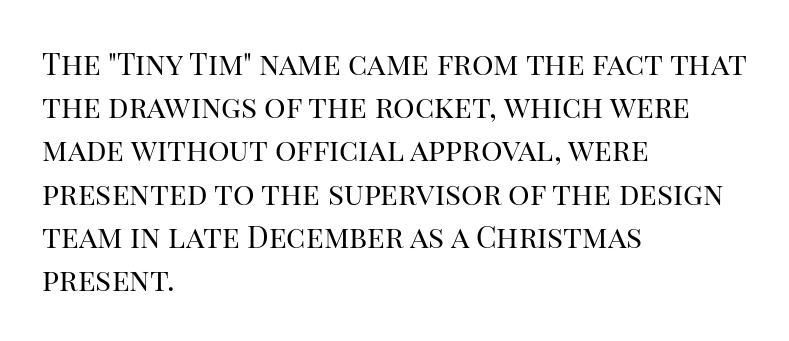
These lines are rendered in a variable-pitch font. Yep, those are serifs on the letters. Counters stay open thanks to moderate or lighter strokes. Between one letter and the next there's only the usual sliver of space. The space between consecutive lines is moderate. A roman cut, with each character standing at attention.
